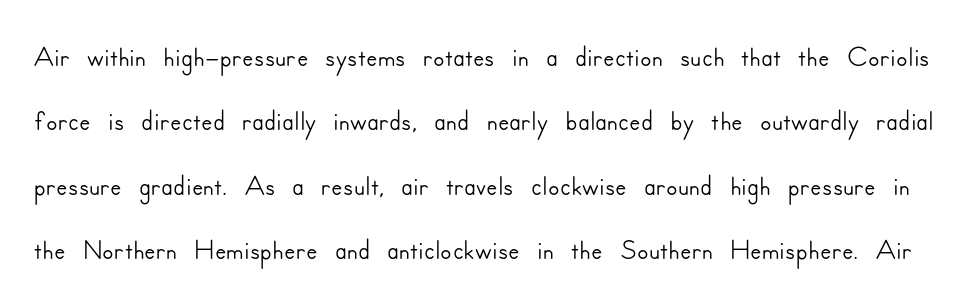
The image shows 42 px sans-serif type, upright; set normal line spacing (1.53x), normal letter spacing, not underlined; low stroke contrast and a small x-height.
